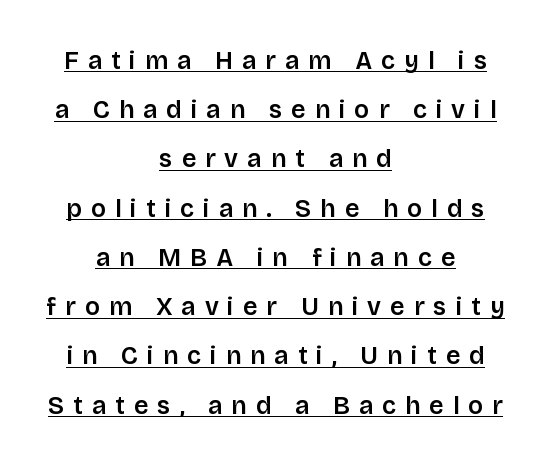
Q: Is the text italic (slanted)? A: No, it is upright.
Q: Is the text underlined? A: Yes.
Q: How is the paragraph aligned? A: Centered.
Q: Is the spacing between letters normal or unusually wide? A: Unusually wide.
Q: Is the spacing between lines tight, normal or loose? A: Loose.
